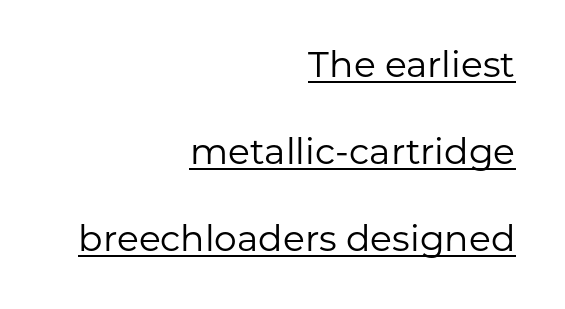
The image shows 36 px regular-weight sans-serif type, upright; set right-aligned, loose line spacing (2.42x), normal letter spacing, underlined; low stroke contrast and a medium x-height.
